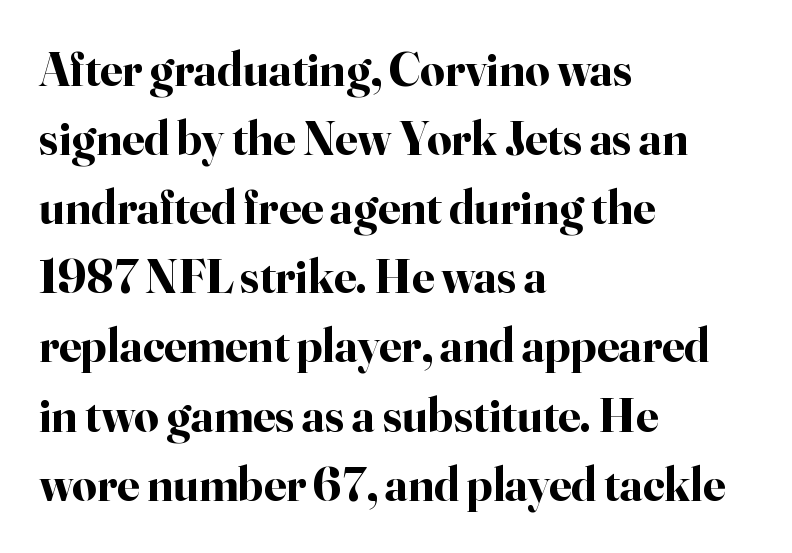
{"serif": "yes", "italic": "no", "bold": "yes", "weight": "bold", "width": "normal", "stroke_contrast": "high", "x_height": "small", "monospaced": "no", "underline": "no", "align": "left", "line_spacing": "normal", "line_spacing_ratio": 1.44, "letter_spacing": "normal", "letter_spacing_em": 0.0, "glyph_px": 48}
